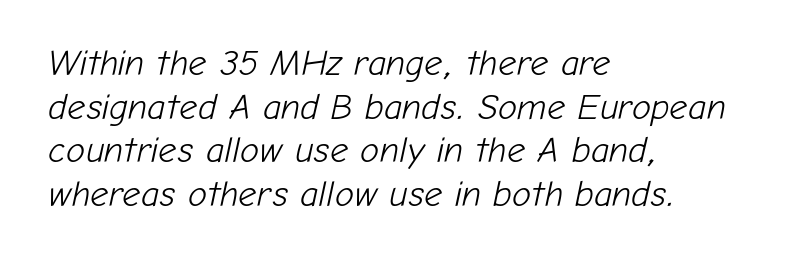
The image shows 36 px light type, italic (leaning right); set left-aligned, line spacing 1.21x, normal letter spacing, not underlined; low stroke contrast and a medium x-height.
